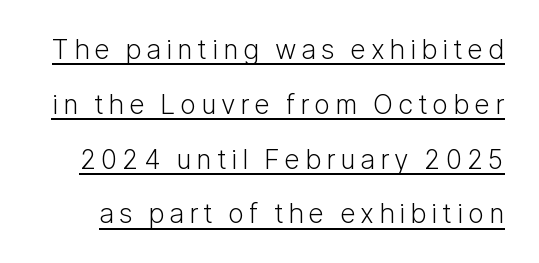
A typesetter would call this leading open, well beyond the default. The face used here appears with an underline applied. Think standard paragraph weight, or any step lighter than that. Quick note: not italic, upright.
